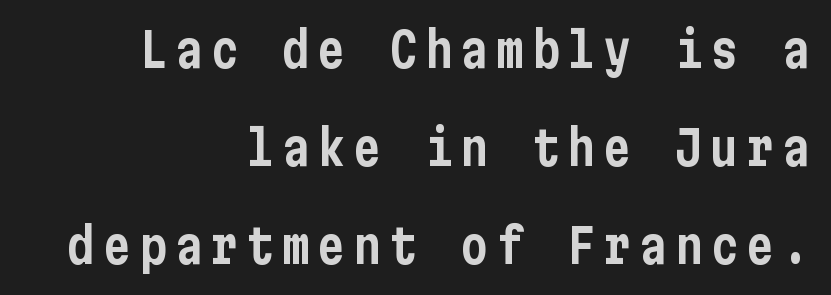
Notice how the stems are strictly vertical — no italics here. Each new line begins a long way beneath the previous one. Typeset ragged left — the right edge is the straight one. This sample uses a sans-serif face. The space beneath each line is pristine and unruled.
